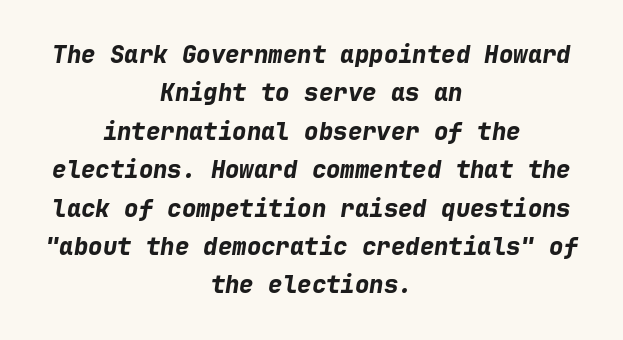
{"italic": "yes", "lean": "right", "slant_degrees": 9, "bold": "yes", "underline": "no", "align": "center", "line_spacing": "normal", "line_spacing_ratio": 1.6, "letter_spacing": "normal", "letter_spacing_em": 0.0, "glyph_px": 24}
